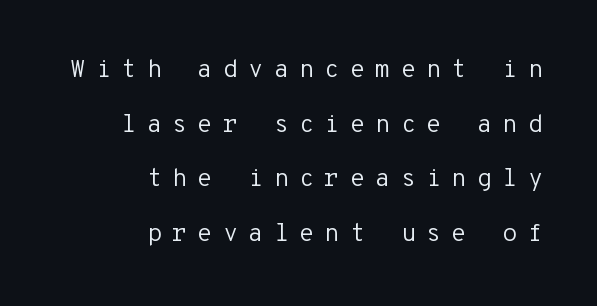
The image shows 25 px text type, upright; set right-aligned, loose line spacing (2.19x), unusually wide letter spacing (+0.4 em), not underlined.
